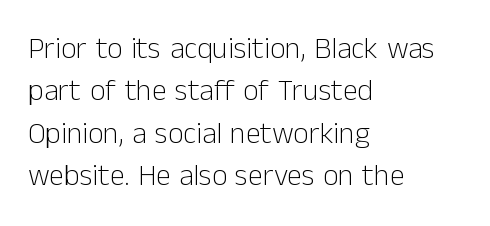
Q: Is the text bold? A: No.
Q: Is the text italic (slanted)? A: No, it is upright.
Q: Is the typeface a serif or a sans-serif typeface? A: Sans-serif.
Q: Is the text underlined? A: No.
Q: How is the paragraph aligned? A: Left-aligned.
Q: Is the spacing between letters normal or unusually wide? A: Normal.
Q: Is the spacing between lines tight, normal or loose? A: Normal.
Q: Width (condensed, normal, or wide)? A: Normal.
Q: Stroke contrast? A: Low.
Q: x-height? A: Medium.
Q: Monospaced? A: No.
